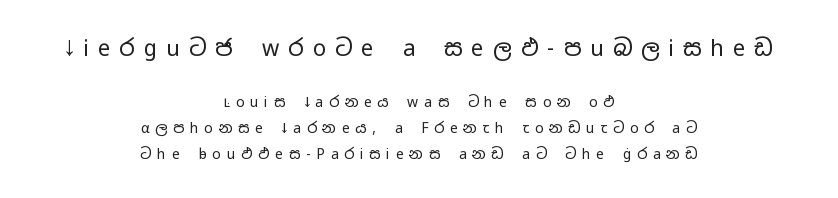
The image shows 22 px text type, upright; set centered, line spacing 1.87x, unusually wide letter spacing (+0.41 em), not underlined; the first (top) block is 1.57x larger.
